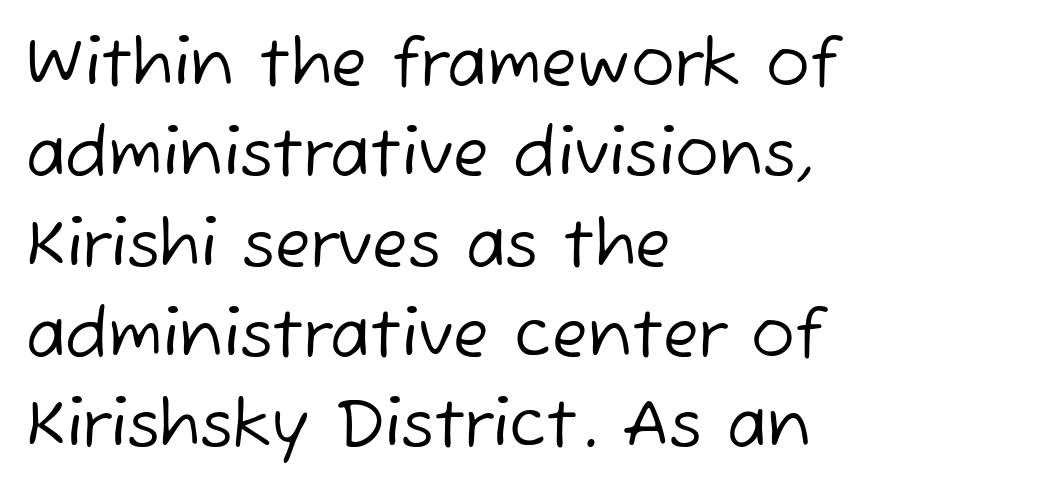
The passage shown has conventional tracking throughout. Is the block centered? No — it sits flush against the left margin. One glance says typical: line gaps are just what's usual. Is this a fixed-width face? No — the glyphs have proportional, varying widths. Check where the strokes stop: nothing finishes them off — pure sans. Bare-footed words on every line.
